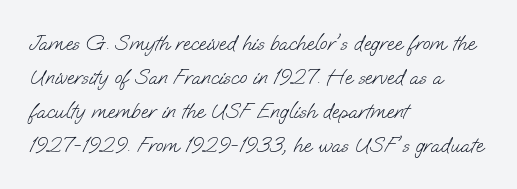
{"bold": "no", "underline": "no", "align": "left", "line_spacing": "normal", "line_spacing_ratio": 1.55, "letter_spacing": "normal", "letter_spacing_em": 0.0, "glyph_px": 22}
